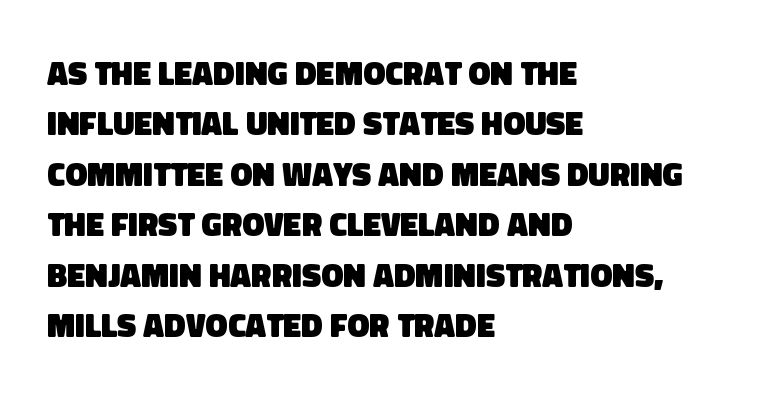
The image shows 33 px heavy sans-serif type; set left-aligned, normal line spacing (1.53x), normal letter spacing, not underlined; low stroke contrast and a large x-height.
